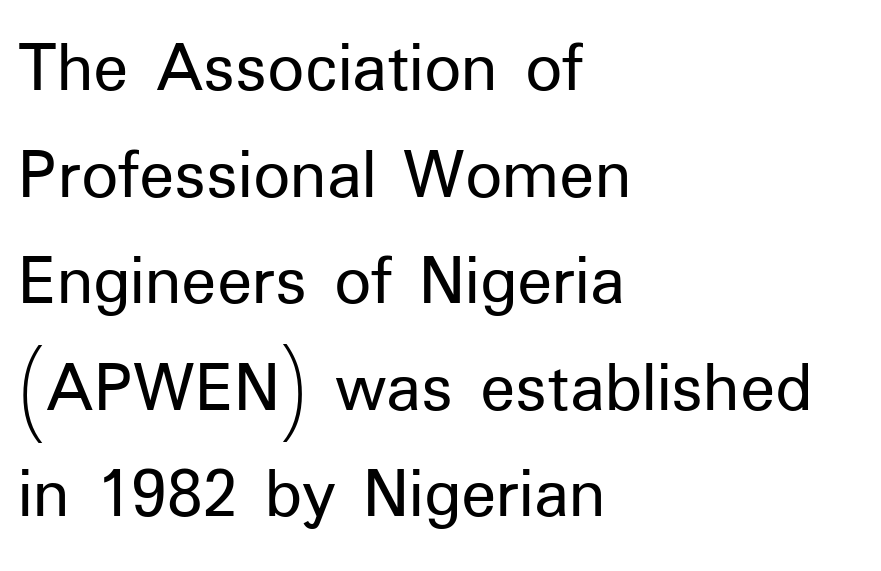
The image shows 73 px regular-weight sans-serif type, upright; set left-aligned, normal line spacing (1.46x), normal letter spacing, not underlined; low stroke contrast and a medium x-height.
